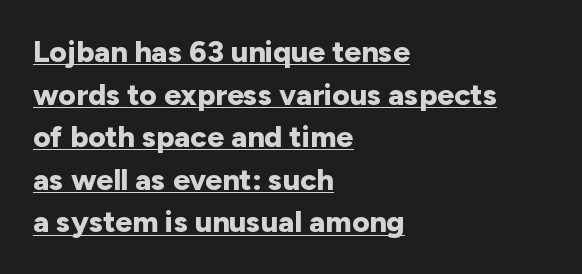
The image shows 30 px bold sans-serif type, upright; set left-aligned, normal line spacing (1.42x), normal letter spacing, underlined; low stroke contrast and a medium x-height.
